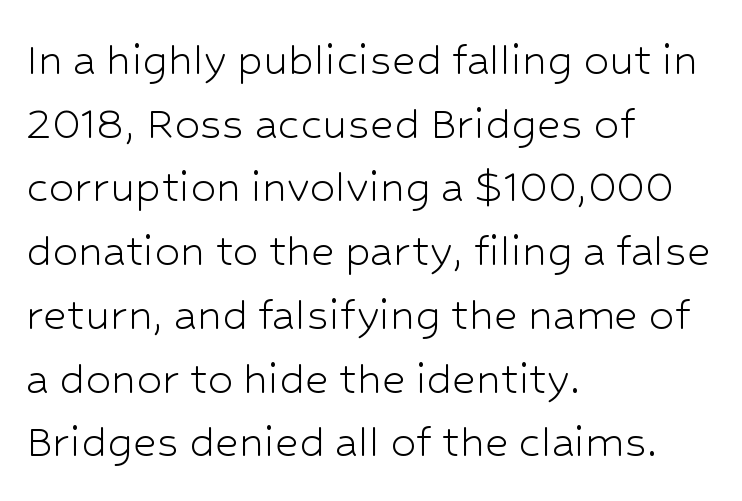
The passage shown is not underscored anywhere. These lines stack with their left ends in a neat column. These glyphs show unthickened strokes, regular width or finer. A sans-serif font was chosen for this passage. Rows of type keep a routine distance in the vertical direction.
